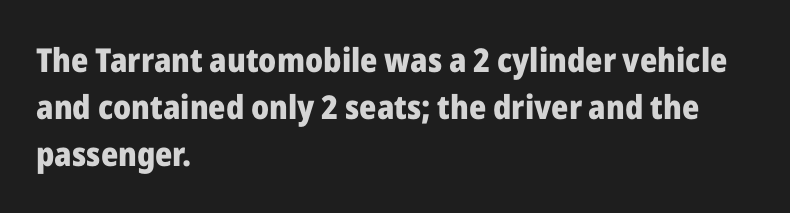
Q: Is the text bold? A: Yes.
Q: Is the text italic (slanted)? A: No, it is upright.
Q: Is the typeface a serif or a sans-serif typeface? A: Sans-serif.
Q: Is the text underlined? A: No.
Q: How is the paragraph aligned? A: Left-aligned.
Q: Is the spacing between letters normal or unusually wide? A: Normal.
Q: Is the spacing between lines tight, normal or loose? A: Normal.
Q: Width (condensed, normal, or wide)? A: Normal.
Q: Stroke contrast? A: Low.
Q: x-height? A: Medium.
Q: Monospaced? A: No.
